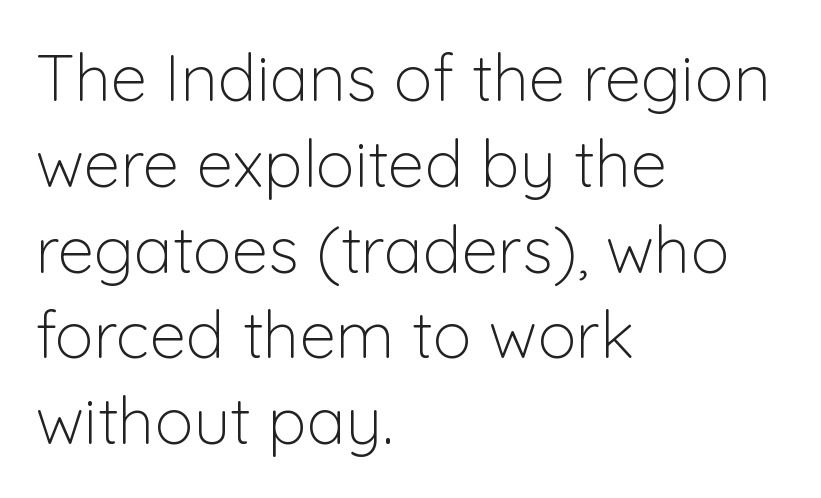
The image shows 65 px light sans-serif type, upright; set left-aligned, normal line spacing (1.32x), normal letter spacing, not underlined; low stroke contrast and a medium x-height.
